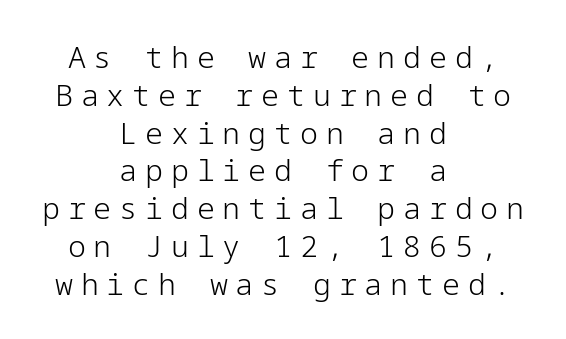
{"serif": "no", "italic": "no", "bold": "no", "weight": "light", "width": "normal", "stroke_contrast": "low", "x_height": "medium", "underline": "no", "align": "center", "line_spacing": "normal", "line_spacing_ratio": 1.26, "letter_spacing": "wide", "letter_spacing_em": 0.26, "glyph_px": 30}
